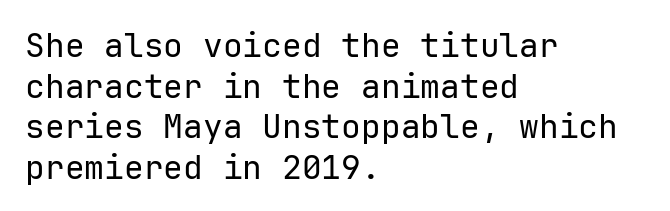
The image shows 33 px regular-weight sans-serif type, upright; set left-aligned, line spacing 1.23x, normal letter spacing, not underlined; low stroke contrast and a medium x-height.
